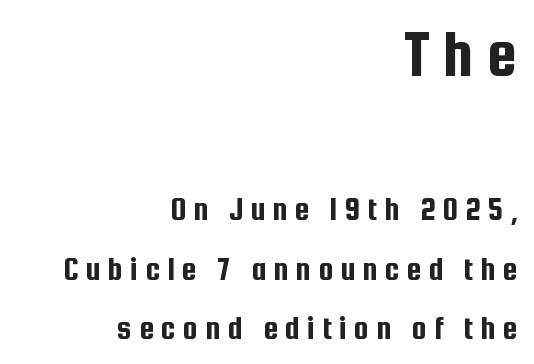
The typesetter chose a ragged-left arrangement here. This sample uses an upright cut, with every glyph sitting square on the baseline. Two sizes are in play, and the larger belongs to the first block. Honestly, there is no underline to notice here at all.
